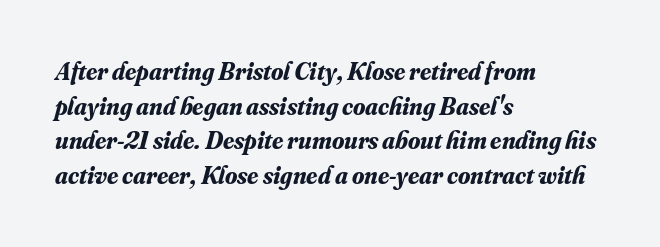
{"italic": "yes", "lean": "right", "slant_degrees": 16, "bold": "yes", "underline": "no", "align": "left", "line_spacing": "normal", "line_spacing_ratio": 1.39, "letter_spacing": "normal", "letter_spacing_em": 0.0, "glyph_px": 25}
